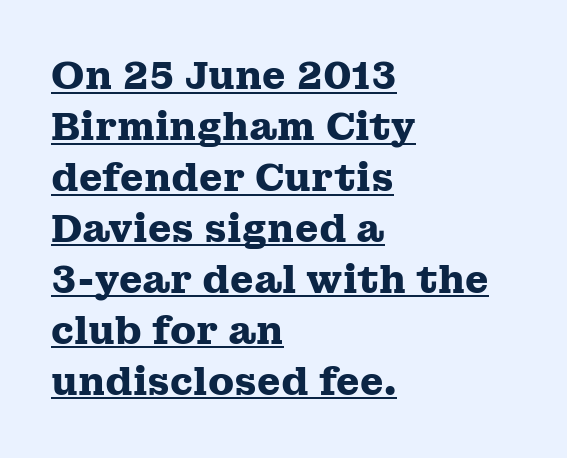
{"serif": "yes", "italic": "no", "bold": "yes", "weight": "heavy", "width": "wide", "stroke_contrast": "medium", "x_height": "medium", "monospaced": "no", "underline": "yes", "align": "left", "line_spacing": "normal", "line_spacing_ratio": 1.34, "letter_spacing": "normal", "letter_spacing_em": 0.0, "glyph_px": 38}
